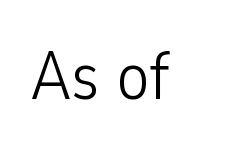
{"serif": "no", "italic": "no", "bold": "no", "weight": "light", "width": "condensed", "stroke_contrast": "low", "x_height": "medium", "monospaced": "no", "underline": "no", "letter_spacing": "normal", "letter_spacing_em": 0.0, "glyph_px": 68}
